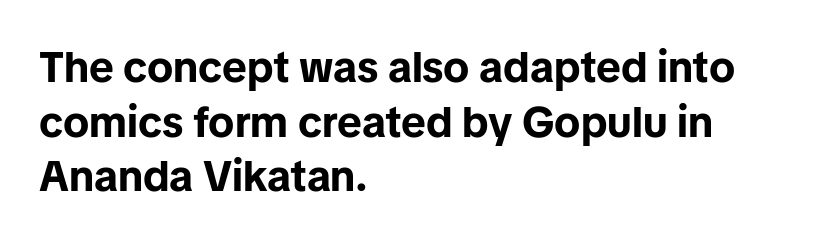
The image shows 43 px bold sans-serif type, upright; set left-aligned, normal line spacing (1.27x), normal letter spacing, not underlined; low stroke contrast and a medium x-height.
